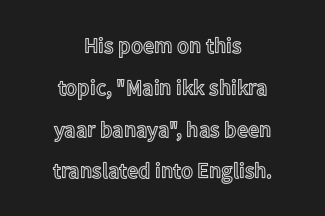
Q: Is the text italic (slanted)? A: No, it is upright.
Q: Is the text underlined? A: No.
Q: How is the paragraph aligned? A: Centered.
Q: Is the spacing between letters normal or unusually wide? A: Normal.
Q: Is the spacing between lines tight, normal or loose? A: Loose.
